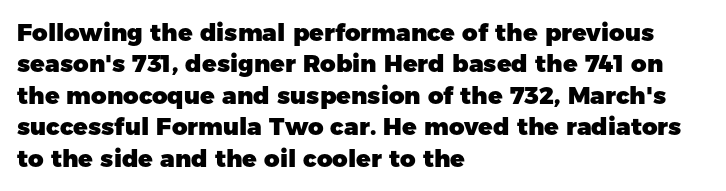
Caption: standard tracking, unaltered. In CSS terms this would be text-align: left. Unlike italic type, these characters show no tilt at all. A dark, heavy texture on the line: the type is bold.
